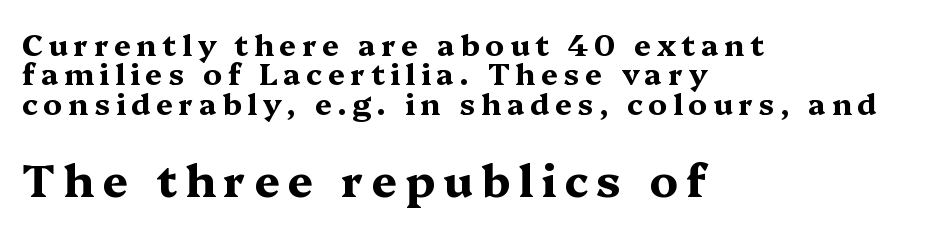
Note: serifs present on the glyphs. Every letter is thick-stroked: bold, no question. Does the bottom block carry the larger type? Yes, it does. Descender tails drop into unmarked territory. Ascenders rise straight up at ninety degrees.
